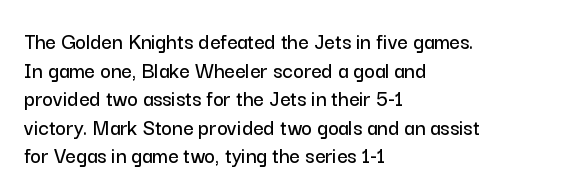
Each line starts at the same left margin while the right side varies. This sample uses plain, unmodified letter spacing. Only glyphs here, with clear space below each row. The letters stand upright; this is a roman face.
